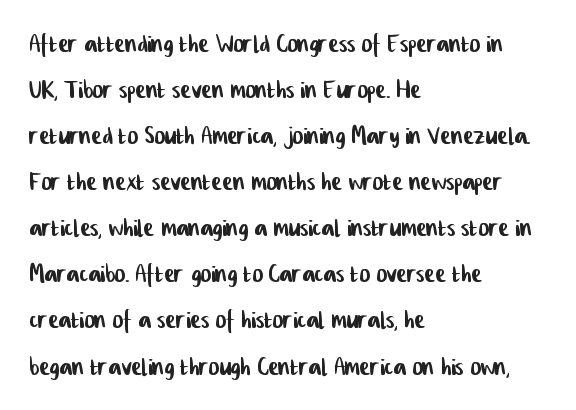
Tracking value appears to be zero — textbook default spacing. The block of text has a typical density, with ordinary space between rows. A typesetter would call this proportional, since set widths differ per character. Observe the absence of serifs on each vertical stroke in this sample.
